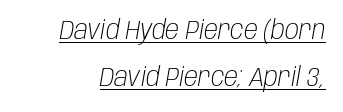
Q: Is the text bold? A: No.
Q: Is the text italic (slanted)? A: Yes, it leans right by about 10 degrees.
Q: Is the text underlined? A: Yes.
Q: Is the spacing between letters normal or unusually wide? A: Normal.
